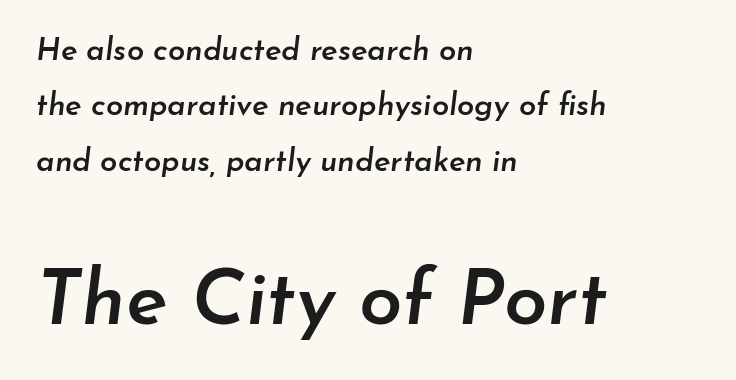
Q: Is the text bold? A: Semi-bold.
Q: Is the text italic (slanted)? A: Yes, it leans right by about 7 degrees.
Q: Is the text underlined? A: No.
Q: How is the paragraph aligned? A: Left-aligned.
Q: Is the spacing between letters normal or unusually wide? A: Normal.
Q: Which block of text is set in a larger size, the first (top) or the second (bottom)? A: The second (bottom) one.
Q: Width (condensed, normal, or wide)? A: Normal.
Q: Stroke contrast? A: Low.
Q: x-height? A: Small.
Q: Monospaced? A: No.
